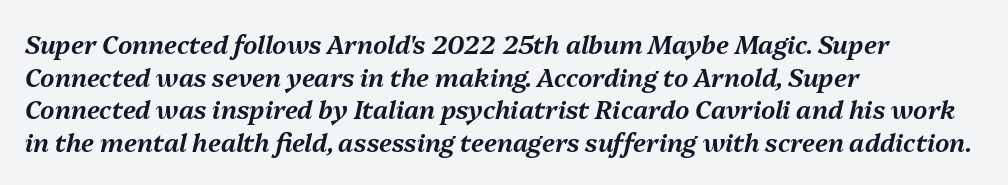
The image shows 25 px text type, italic (leaning right); set left-aligned, normal line spacing (1.31x), normal letter spacing, not underlined.
